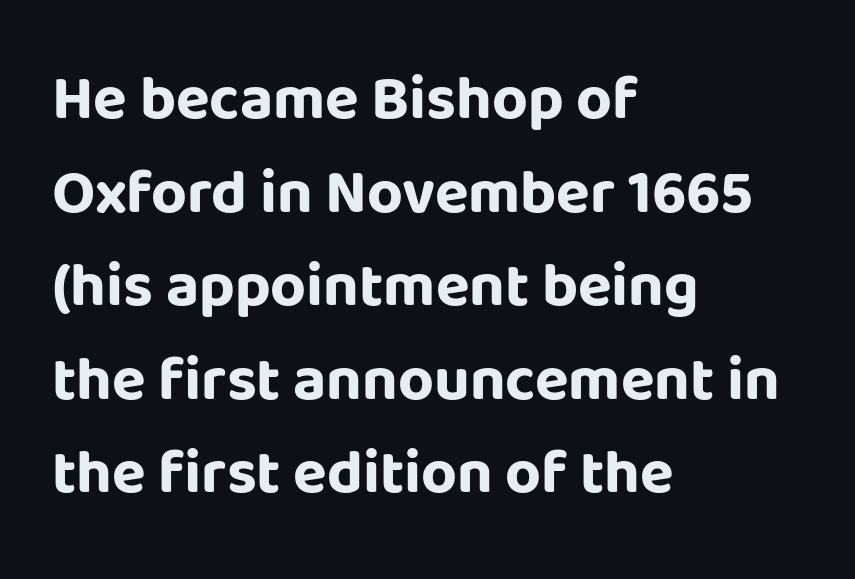
Q: Is the text bold? A: Yes.
Q: Is the text italic (slanted)? A: No, it is upright.
Q: Is the typeface a serif or a sans-serif typeface? A: Sans-serif.
Q: Is the text underlined? A: No.
Q: How is the paragraph aligned? A: Left-aligned.
Q: Is the spacing between letters normal or unusually wide? A: Normal.
Q: Is the spacing between lines tight, normal or loose? A: Normal.
Q: Width (condensed, normal, or wide)? A: Normal.
Q: Stroke contrast? A: Low.
Q: x-height? A: Large.
Q: Monospaced? A: No.
